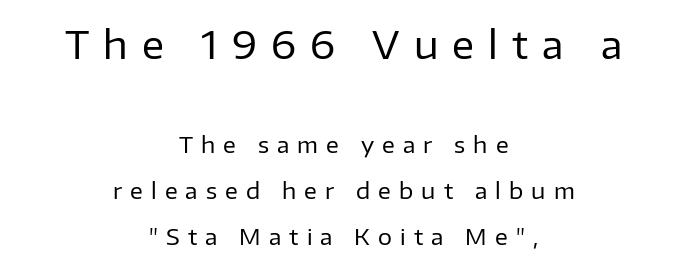
Q: Is the text bold? A: No.
Q: Is the text italic (slanted)? A: No, it is upright.
Q: Is the typeface a serif or a sans-serif typeface? A: Sans-serif.
Q: Is the text underlined? A: No.
Q: How is the paragraph aligned? A: Centered.
Q: Is the spacing between letters normal or unusually wide? A: Unusually wide.
Q: Is the spacing between lines tight, normal or loose? A: Loose.
Q: Which block of text is set in a larger size, the first (top) or the second (bottom)? A: The first (top) one.
Q: Width (condensed, normal, or wide)? A: Normal.
Q: Stroke contrast? A: Low.
Q: x-height? A: Medium.
Q: Monospaced? A: No.
